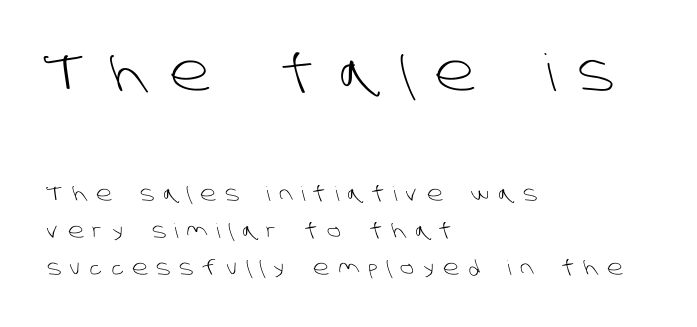
{"serif": "no", "bold": "no", "weight": "light", "width": "normal", "stroke_contrast": "low", "x_height": "large", "monospaced": "no", "underline": "no", "align": "left", "line_spacing_ratio": 1.86, "letter_spacing": "wide", "letter_spacing_em": 0.45, "larger_block": "first", "size_ratio": 2.55, "glyph_px": 51}
